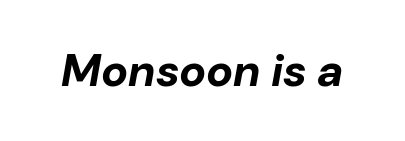
The space beneath each line is pristine and unruled. The strokes are fattened all the way to bold. The face used here is proportionally spaced, like ordinary book or web type. Compared with typical body copy, the letter spacing here is the same. The passage shown leans; its letterforms are oblique.
